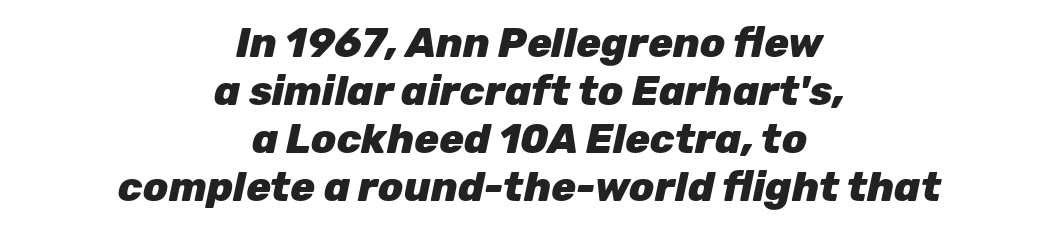
The image shows 41 px heavy type, italic (leaning right); set centered, line spacing 1.17x, normal letter spacing, not underlined; low stroke contrast and a medium x-height.
